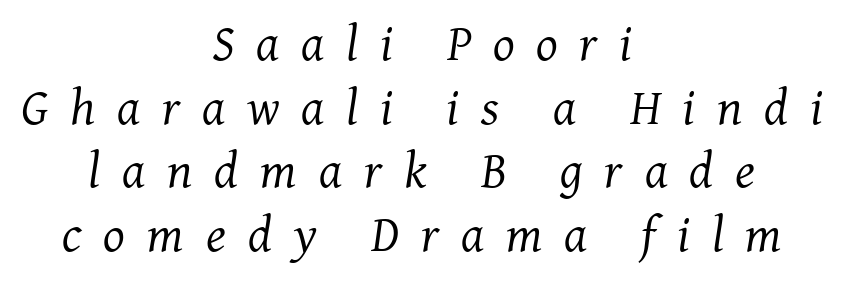
The image shows 51 px regular-weight serif type, italic (leaning right); set centered, normal line spacing (1.25x), unusually wide letter spacing (+0.43 em), not underlined; medium stroke contrast and a medium x-height.
